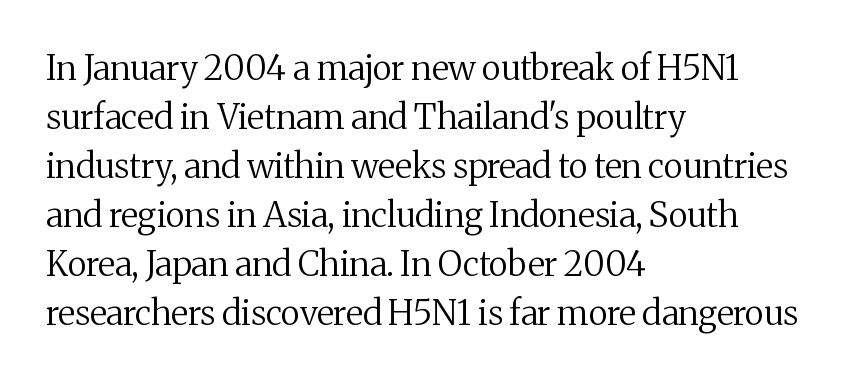
Character widths vary here, with narrow letters taking less room than wide ones. Rendered with straight, roman letterforms. Baseline-to-baseline distance is the conventional proportion of letter height. Clear beneath every line of the passage. Reading down the block, your eye returns to a fixed left position each line.
